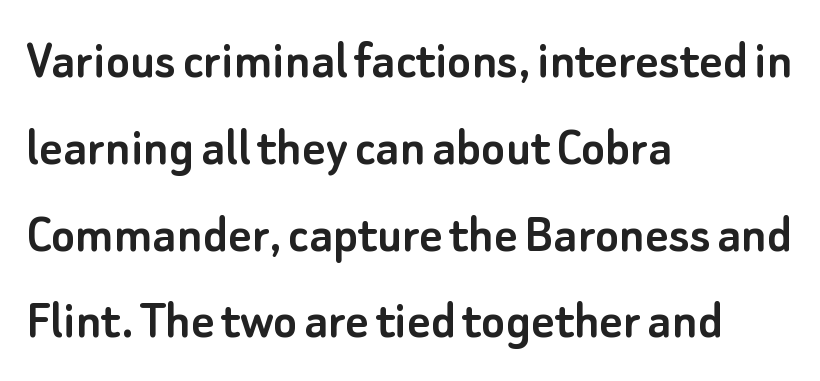
The image shows 56 px sans-serif type, upright; set left-aligned, normal line spacing (1.55x), normal letter spacing, not underlined; low stroke contrast and a small x-height.
